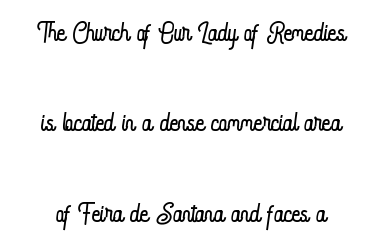
The image shows 37 px light, condensed type; set loose line spacing (2.44x), normal letter spacing, not underlined; low stroke contrast and a small x-height.
